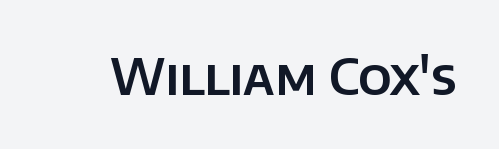
{"serif": "no", "italic": "no", "width": "normal", "stroke_contrast": "low", "x_height": "large", "monospaced": "no", "underline": "no", "letter_spacing": "normal", "letter_spacing_em": 0.0, "glyph_px": 50}
